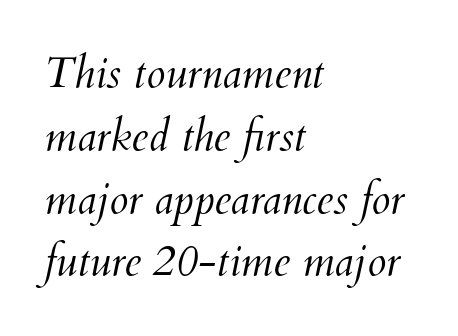
{"italic": "yes", "lean": "right", "slant_degrees": 12, "bold": "no", "weight": "light", "width": "normal", "stroke_contrast": "medium", "x_height": "small", "monospaced": "no", "underline": "no", "align": "left", "line_spacing": "normal", "line_spacing_ratio": 1.46, "letter_spacing": "normal", "letter_spacing_em": 0.0, "glyph_px": 43}
